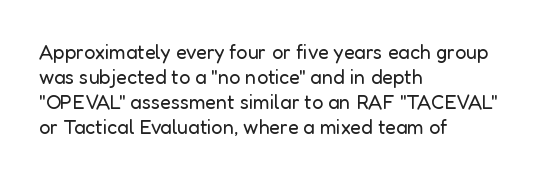
{"italic": "no", "bold": "no", "underline": "no", "align": "left", "line_spacing": "normal", "line_spacing_ratio": 1.25, "letter_spacing": "normal", "letter_spacing_em": 0.0, "glyph_px": 20}
